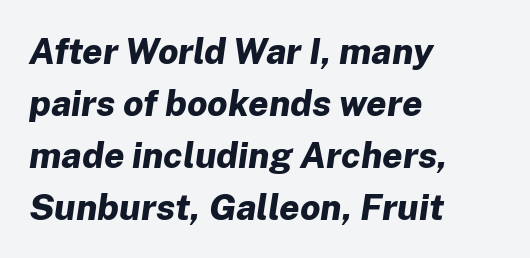
{"italic": "yes", "lean": "right", "slant_degrees": 8, "bold": "yes", "weight": "bold", "width": "normal", "stroke_contrast": "low", "x_height": "medium", "monospaced": "no", "underline": "no", "align": "left", "line_spacing": "normal", "line_spacing_ratio": 1.44, "letter_spacing": "normal", "letter_spacing_em": 0.0, "glyph_px": 36}
